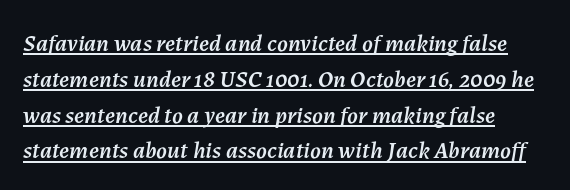
{"italic": "yes", "lean": "right", "slant_degrees": 7, "underline": "yes", "line_spacing": "normal", "line_spacing_ratio": 1.49, "letter_spacing": "normal", "letter_spacing_em": 0.0, "glyph_px": 24}
